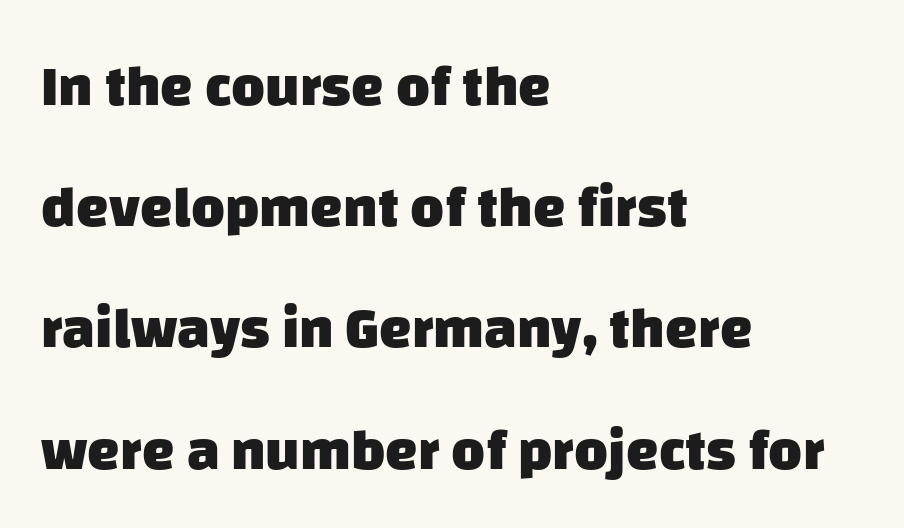
The image shows 58 px heavy sans-serif type; set left-aligned, loose line spacing (2.09x), normal letter spacing, not underlined; low stroke contrast and a large x-height.
